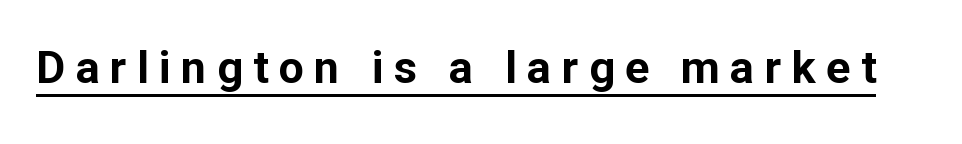
{"serif": "no", "italic": "no", "bold": "yes", "weight": "bold", "width": "normal", "stroke_contrast": "low", "x_height": "medium", "monospaced": "no", "underline": "yes", "letter_spacing": "wide", "letter_spacing_em": 0.23, "glyph_px": 45}
